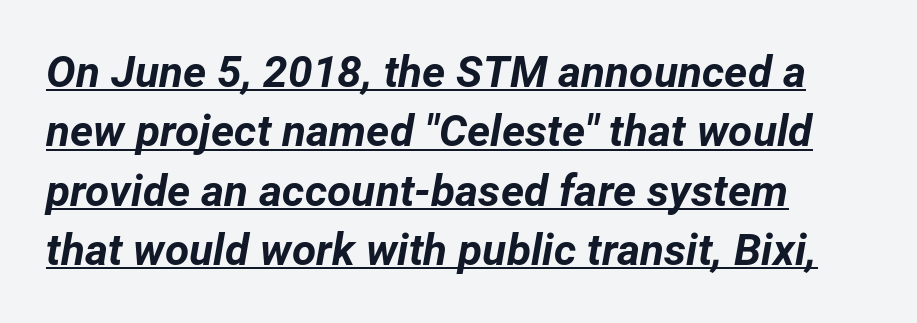
Q: Is the text bold? A: Yes.
Q: Is the text italic (slanted)? A: Yes, it leans right by about 12 degrees.
Q: Is the text underlined? A: Yes.
Q: How is the paragraph aligned? A: Left-aligned.
Q: Is the spacing between letters normal or unusually wide? A: Normal.
Q: Is the spacing between lines tight, normal or loose? A: Normal.
Q: Width (condensed, normal, or wide)? A: Normal.
Q: Stroke contrast? A: Low.
Q: x-height? A: Medium.
Q: Monospaced? A: No.
